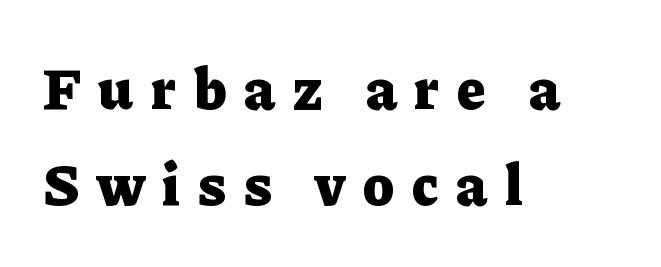
The image shows 59 px heavy serif type, upright; set left-aligned, normal line spacing (1.62x), unusually wide letter spacing (+0.3 em), not underlined; low stroke contrast and a medium x-height.
